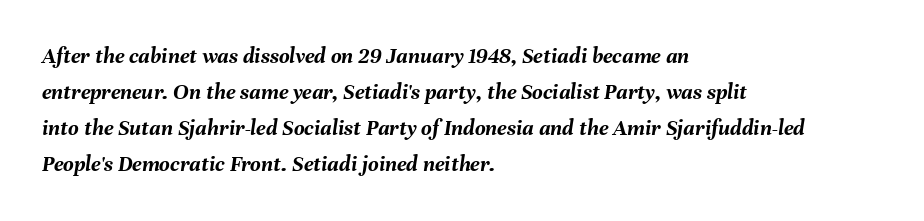
Q: Is the text bold? A: Yes.
Q: Is the text italic (slanted)? A: Yes, it leans right by about 8 degrees.
Q: Is the text underlined? A: No.
Q: How is the paragraph aligned? A: Left-aligned.
Q: Is the spacing between letters normal or unusually wide? A: Normal.
Q: Is the spacing between lines tight, normal or loose? A: Normal.
